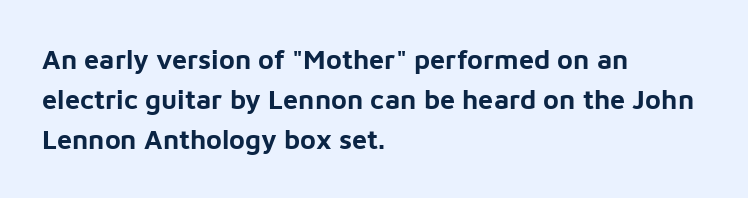
The rag falls on the right side of this text block. The axis of the letterforms is exactly vertical. Descender tails drop into unmarked territory. Inter-character spacing is left at the font's built-in metrics. Heavy, bold letterforms.
